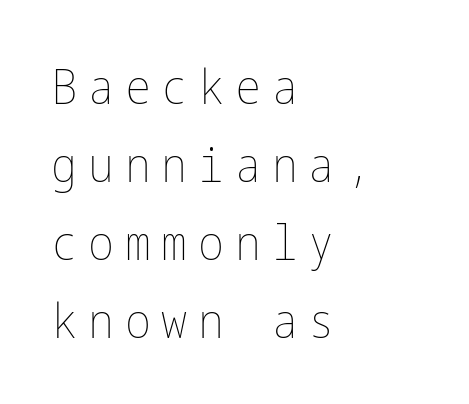
The image shows 49 px thin, condensed type, upright; set left-aligned, normal line spacing (1.59x), unusually wide letter spacing (+0.22 em), not underlined; low stroke contrast and a medium x-height.
